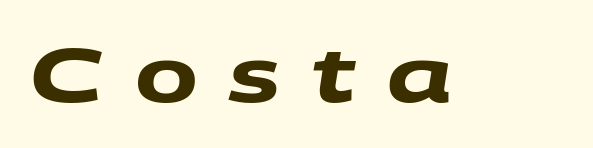
The image shows 75 px heavy, wide sans-serif type; set unusually wide letter spacing (+0.42 em), not underlined; medium stroke contrast and a large x-height.
